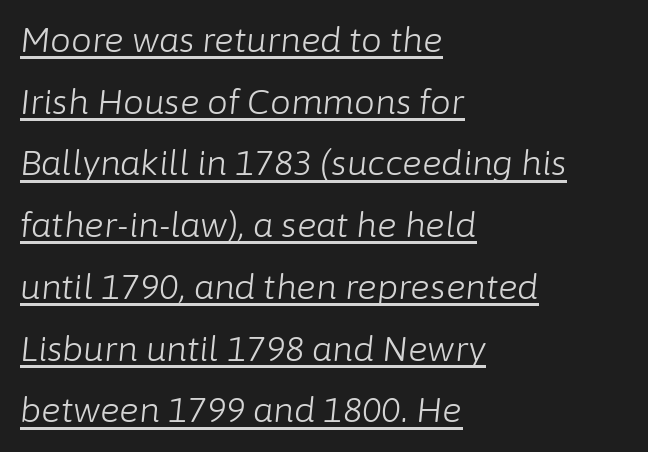
{"italic": "yes", "lean": "right", "slant_degrees": 6, "bold": "no", "weight": "light", "width": "normal", "stroke_contrast": "low", "x_height": "medium", "monospaced": "no", "underline": "yes", "align": "left", "line_spacing_ratio": 1.87, "letter_spacing": "normal", "letter_spacing_em": 0.0, "glyph_px": 33}
